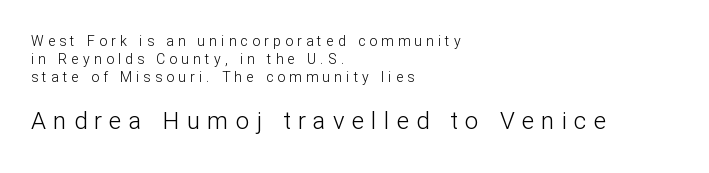
The image shows 24 px text type, upright; set left-aligned, normal line spacing (1.27x), unusually wide letter spacing (+0.3 em), not underlined; the second (bottom) block is 1.71x larger.
